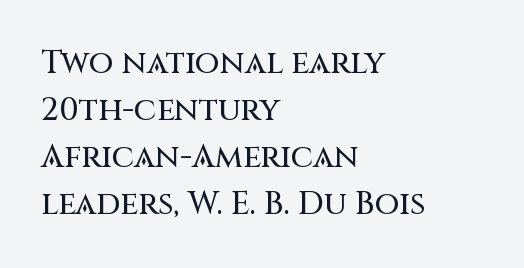
The image shows 32 px sans-serif type, upright; set left-aligned, normal line spacing (1.47x), normal letter spacing, not underlined; medium stroke contrast and a large x-height.
